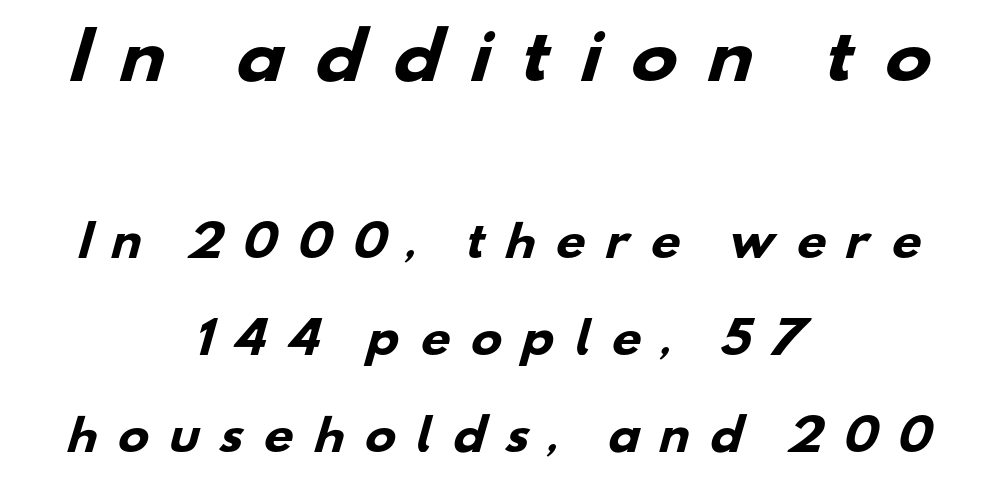
{"serif": "no", "bold": "yes", "weight": "heavy", "width": "wide", "stroke_contrast": "low", "x_height": "small", "monospaced": "no", "underline": "no", "align": "center", "line_spacing": "loose", "line_spacing_ratio": 2.31, "letter_spacing": "wide", "letter_spacing_em": 0.45, "larger_block": "first", "size_ratio": 1.5, "glyph_px": 63}
